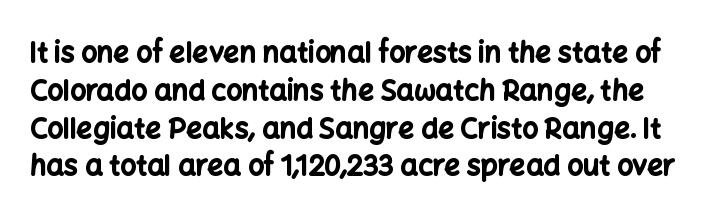
Q: Is the text bold? A: Yes.
Q: Is the text italic (slanted)? A: No, it is upright.
Q: Is the typeface a serif or a sans-serif typeface? A: Sans-serif.
Q: Is the text underlined? A: No.
Q: Is the spacing between letters normal or unusually wide? A: Normal.
Q: Is the spacing between lines tight, normal or loose? A: Normal.
Q: Width (condensed, normal, or wide)? A: Normal.
Q: Stroke contrast? A: Low.
Q: x-height? A: Medium.
Q: Monospaced? A: No.
